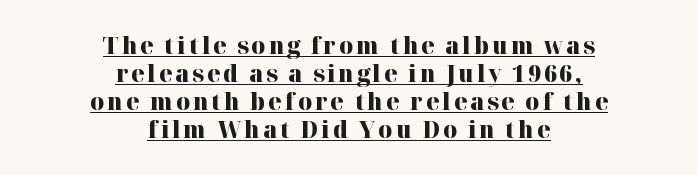
Q: Is the text bold? A: Yes.
Q: Is the text italic (slanted)? A: No, it is upright.
Q: Is the text underlined? A: Yes.
Q: How is the paragraph aligned? A: Centered.
